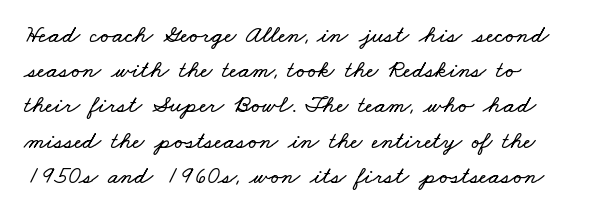
{"underline": "no", "align": "left", "line_spacing": "normal", "line_spacing_ratio": 1.41, "letter_spacing": "normal", "letter_spacing_em": 0.0, "glyph_px": 25}
